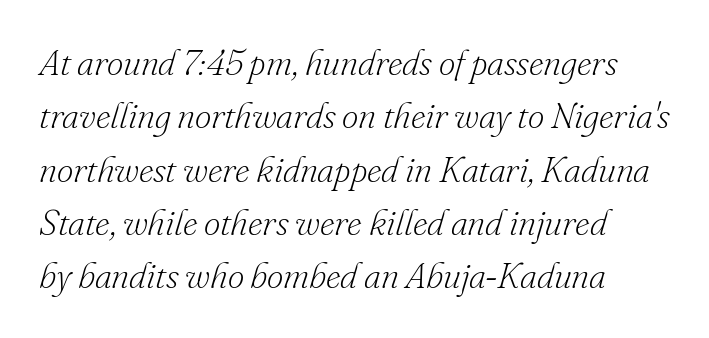
Q: Is the text bold? A: No.
Q: Is the text italic (slanted)? A: Yes, it leans right by about 16 degrees.
Q: Is the typeface a serif or a sans-serif typeface? A: Serif.
Q: Is the text underlined? A: No.
Q: How is the paragraph aligned? A: Left-aligned.
Q: Is the spacing between letters normal or unusually wide? A: Normal.
Q: Is the spacing between lines tight, normal or loose? A: Normal.
Q: Width (condensed, normal, or wide)? A: Normal.
Q: Stroke contrast? A: Low.
Q: x-height? A: Small.
Q: Monospaced? A: No.
